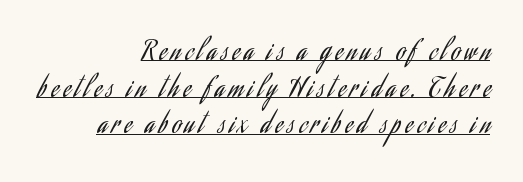
Q: Is the text bold? A: No.
Q: Is the text italic (slanted)? A: Yes.
Q: Is the text underlined? A: Yes.
Q: How is the paragraph aligned? A: Right-aligned.
Q: Is the spacing between lines tight, normal or loose? A: Normal.
